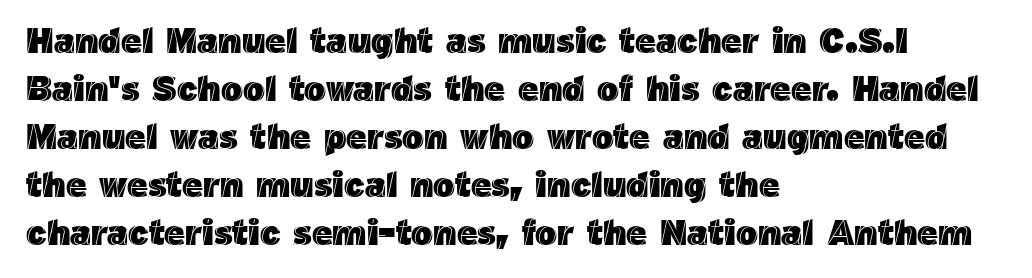
The image shows 36 px text type, upright; set left-aligned, normal line spacing (1.33x), normal letter spacing, not underlined; a medium x-height.
